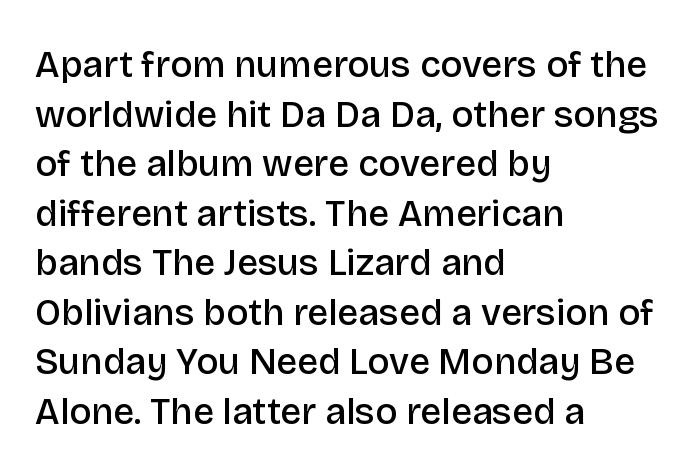
Q: Is the text bold? A: Semi-bold.
Q: Is the text italic (slanted)? A: No, it is upright.
Q: Is the typeface a serif or a sans-serif typeface? A: Sans-serif.
Q: Is the text underlined? A: No.
Q: How is the paragraph aligned? A: Left-aligned.
Q: Is the spacing between letters normal or unusually wide? A: Normal.
Q: Is the spacing between lines tight, normal or loose? A: Normal.
Q: Width (condensed, normal, or wide)? A: Normal.
Q: Stroke contrast? A: Low.
Q: x-height? A: Large.
Q: Monospaced? A: No.
